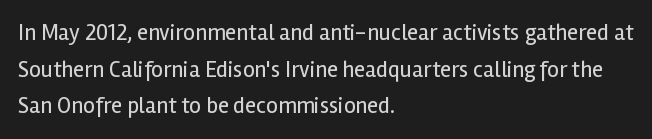
The image shows 23 px text type, upright; set left-aligned, normal line spacing (1.59x), normal letter spacing, not underlined.
